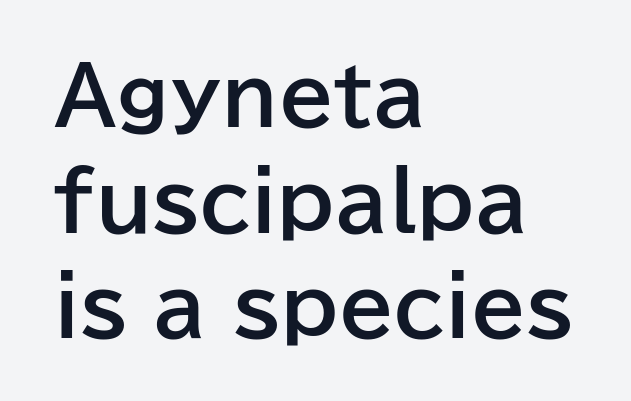
The face used here is a sans, in the tradition of grotesques and geometrics. A classic flush-left, rag-right setting is used for this passage. Glyph-to-glyph distance matches everyday printed text. Decoration check: the copy has no underline. Leading: standard. Summary of weight: heavy, a full bold.
